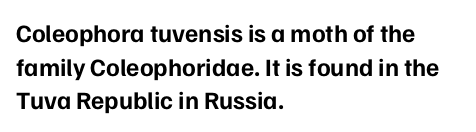
Students, note that the glyphs here touch the page at normal intervals. Chunky letters — that's bold for sure. Descenders are the only things crossing below the line. Notice how the passage keeps a crisp vertical edge on the left only.
